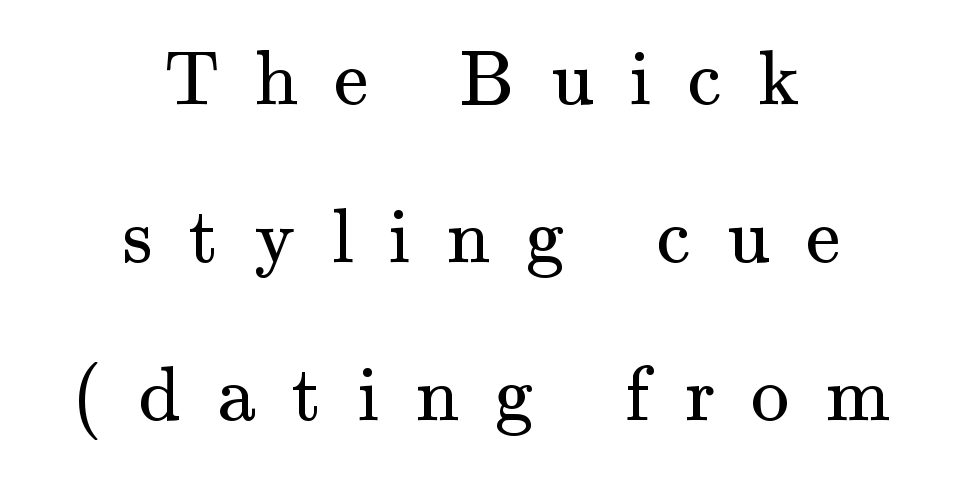
Q: Is the text bold? A: No.
Q: Is the text italic (slanted)? A: No, it is upright.
Q: Is the typeface a serif or a sans-serif typeface? A: Serif.
Q: Is the text underlined? A: No.
Q: How is the paragraph aligned? A: Centered.
Q: Is the spacing between letters normal or unusually wide? A: Unusually wide.
Q: Is the spacing between lines tight, normal or loose? A: Loose.
Q: Width (condensed, normal, or wide)? A: Normal.
Q: Stroke contrast? A: Medium.
Q: x-height? A: Small.
Q: Monospaced? A: No.
